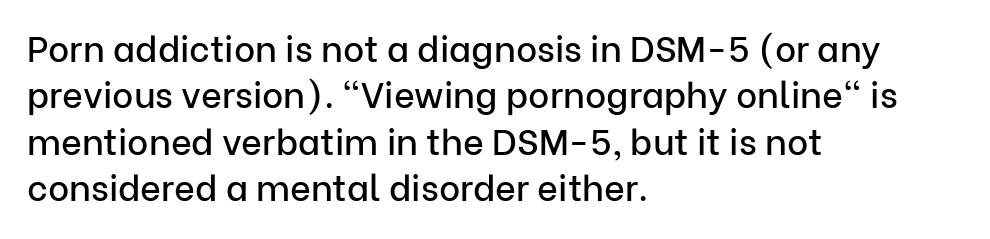
{"serif": "no", "italic": "no", "width": "normal", "stroke_contrast": "low", "x_height": "medium", "monospaced": "no", "underline": "no", "align": "left", "line_spacing": "normal", "line_spacing_ratio": 1.29, "letter_spacing": "normal", "letter_spacing_em": 0.0, "glyph_px": 36}
